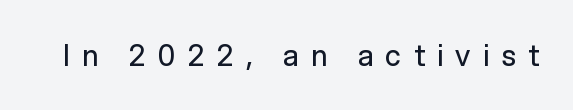
Q: Is the text bold? A: No.
Q: Is the text italic (slanted)? A: No, it is upright.
Q: Is the typeface a serif or a sans-serif typeface? A: Sans-serif.
Q: Is the text underlined? A: No.
Q: Is the spacing between letters normal or unusually wide? A: Unusually wide.
Q: Width (condensed, normal, or wide)? A: Normal.
Q: Stroke contrast? A: Low.
Q: x-height? A: Medium.
Q: Monospaced? A: No.
